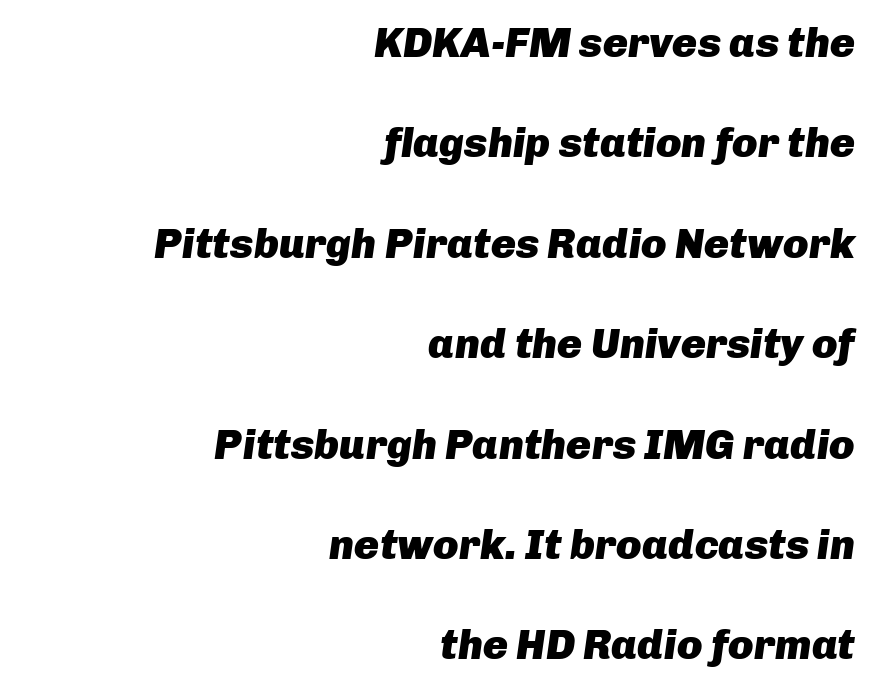
Letter spacing: default. Line spacing here is loose. Character widths vary here, with narrow letters taking less room than wide ones. The lines are quadded right.
